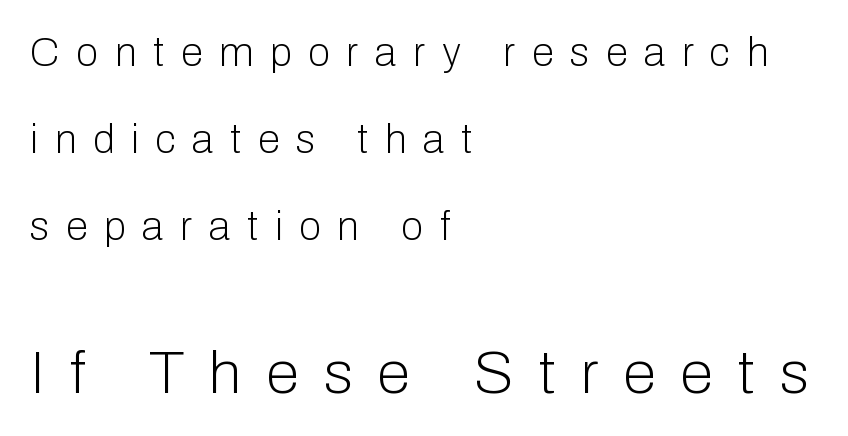
The image shows 60 px light sans-serif type, upright; set left-aligned, loose line spacing (2.18x), unusually wide letter spacing (+0.42 em), not underlined; the second (bottom) block is 1.5x larger; low stroke contrast and a medium x-height.
